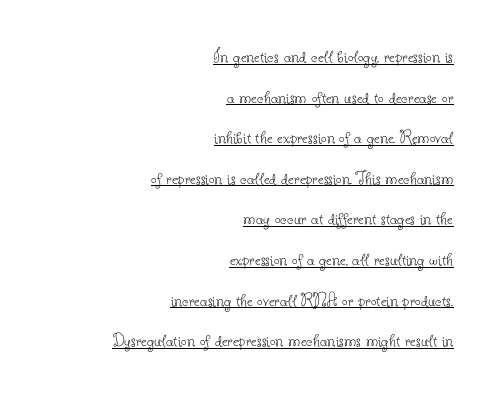
The font's upright variant was chosen for this text. A typesetter would call this zero additional tracking. The strokes carry an ordinary text weight at most. The paragraph has a hard right edge and a soft left edge.
